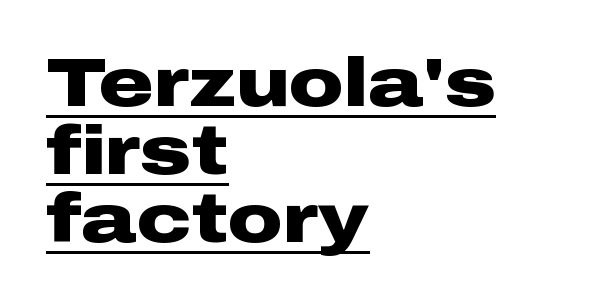
The image shows 68 px heavy, wide sans-serif type, upright; set left-aligned, tight line spacing (1.0x), normal letter spacing, underlined; low stroke contrast and a medium x-height.
